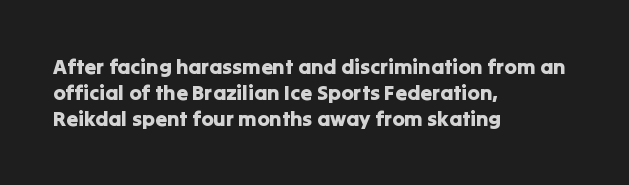
The image shows 21 px text type, upright; set left-aligned, line spacing 1.23x, normal letter spacing, not underlined.
